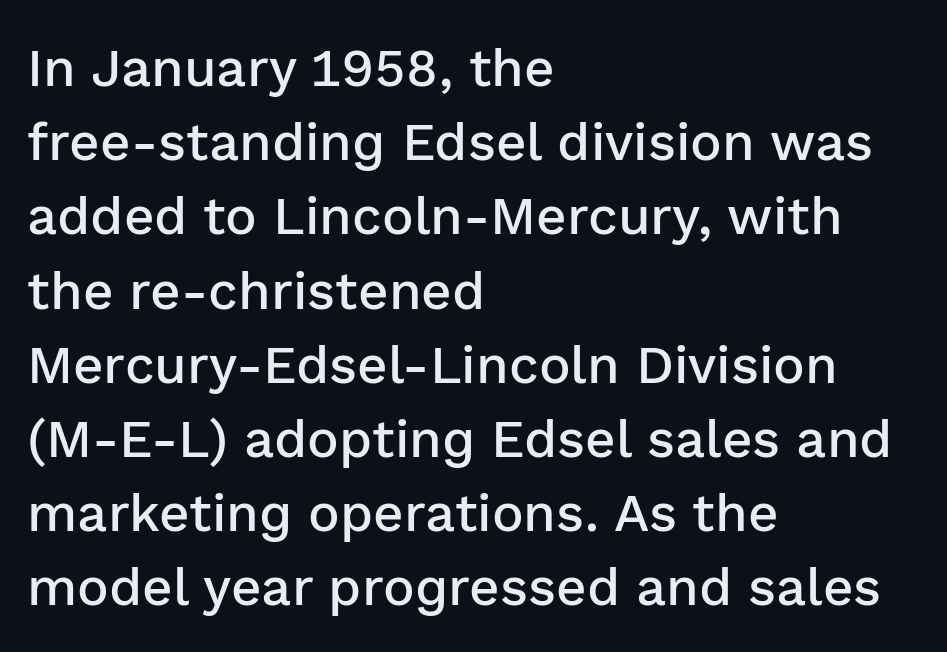
{"serif": "no", "italic": "no", "bold": "semi", "weight": "semibold", "width": "normal", "stroke_contrast": "low", "x_height": "medium", "monospaced": "no", "underline": "no", "align": "left", "line_spacing": "normal", "line_spacing_ratio": 1.4, "letter_spacing": "normal", "letter_spacing_em": 0.0, "glyph_px": 53}
